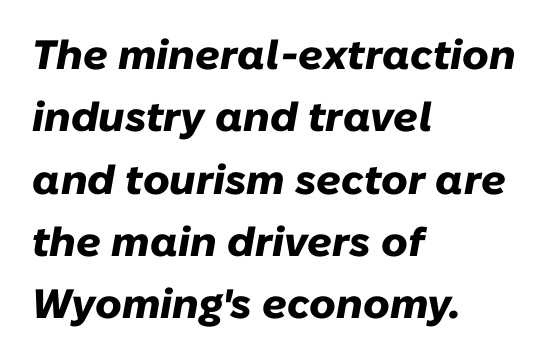
No word sits above an underline. Horizontal alignment here is leftward, the default for most running prose. The letters are slanted; this is an italic face. What weight is shown? A full bold with thick strokes. You could not count columns in this text — the font is proportionally spaced. The horizontal fit of the characters is conventional and even.
